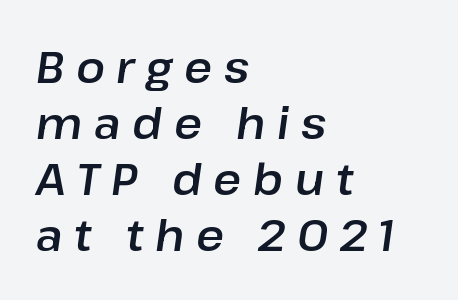
The image shows 43 px text type, italic (leaning right); set left-aligned, normal line spacing (1.3x), unusually wide letter spacing (+0.27 em), not underlined; low stroke contrast and a medium x-height.
